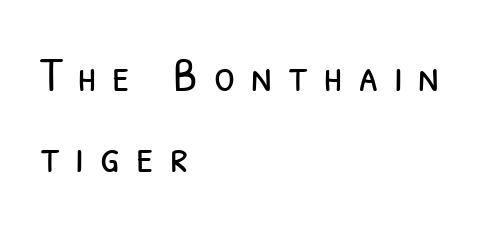
The image shows 48 px light, condensed sans-serif type; set left-aligned, normal line spacing (1.69x), unusually wide letter spacing (+0.33 em), not underlined; low stroke contrast and a medium x-height.
